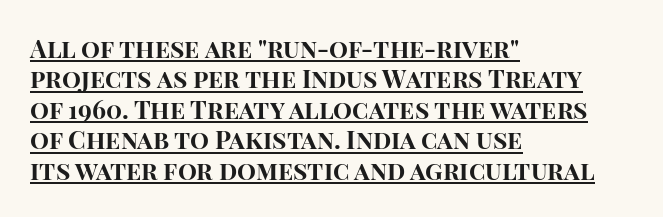
Q: Is the text bold? A: Yes.
Q: Is the text italic (slanted)? A: No, it is upright.
Q: Is the text underlined? A: Yes.
Q: How is the paragraph aligned? A: Left-aligned.
Q: Is the spacing between letters normal or unusually wide? A: Normal.
